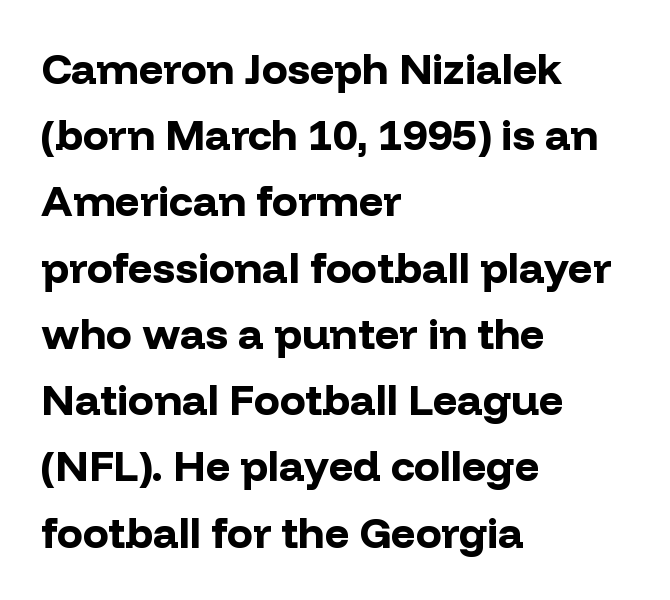
Q: Is the text bold? A: Yes.
Q: Is the text italic (slanted)? A: No, it is upright.
Q: Is the typeface a serif or a sans-serif typeface? A: Sans-serif.
Q: Is the text underlined? A: No.
Q: How is the paragraph aligned? A: Left-aligned.
Q: Is the spacing between letters normal or unusually wide? A: Normal.
Q: Is the spacing between lines tight, normal or loose? A: Normal.
Q: Width (condensed, normal, or wide)? A: Normal.
Q: Stroke contrast? A: Low.
Q: x-height? A: Medium.
Q: Monospaced? A: No.
